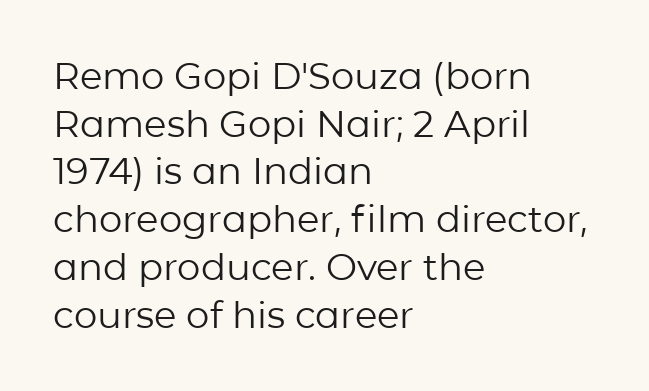
The image shows 37 px regular-weight sans-serif type, upright; set left-aligned, normal line spacing (1.29x), normal letter spacing, not underlined; low stroke contrast and a medium x-height.
